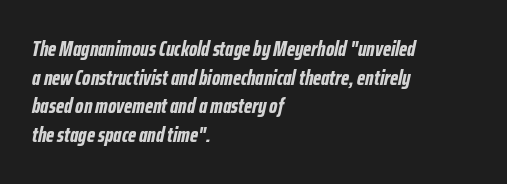
The image shows 21 px bold type, italic (leaning right); set left-aligned, normal line spacing (1.36x), normal letter spacing, not underlined.
